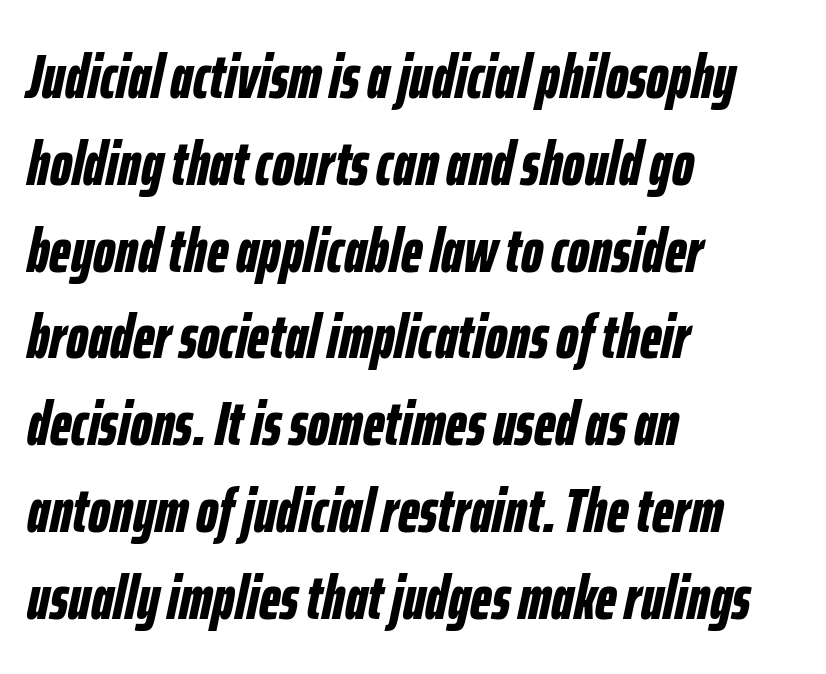
Q: Is the text bold? A: Yes.
Q: Is the text italic (slanted)? A: Yes, it leans right by about 12 degrees.
Q: Is the text underlined? A: No.
Q: How is the paragraph aligned? A: Left-aligned.
Q: Is the spacing between letters normal or unusually wide? A: Normal.
Q: Is the spacing between lines tight, normal or loose? A: Normal.
Q: Width (condensed, normal, or wide)? A: Condensed.
Q: Stroke contrast? A: Low.
Q: x-height? A: Medium.
Q: Monospaced? A: No.
